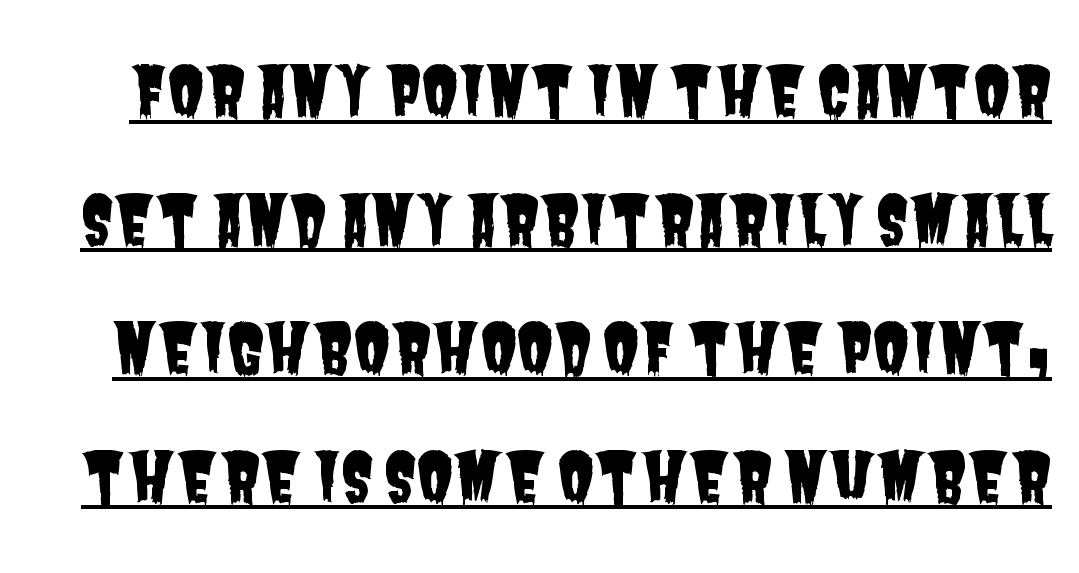
These characters rest on top of a visible drawn line. No feet cap the strokes, marking this as sans-serif type. Is this a fixed-width face? No — the glyphs have proportional, varying widths. The rendering keeps characters at their native spacing. Whoever set this chose breathing room over compactness in the vertical rhythm.
